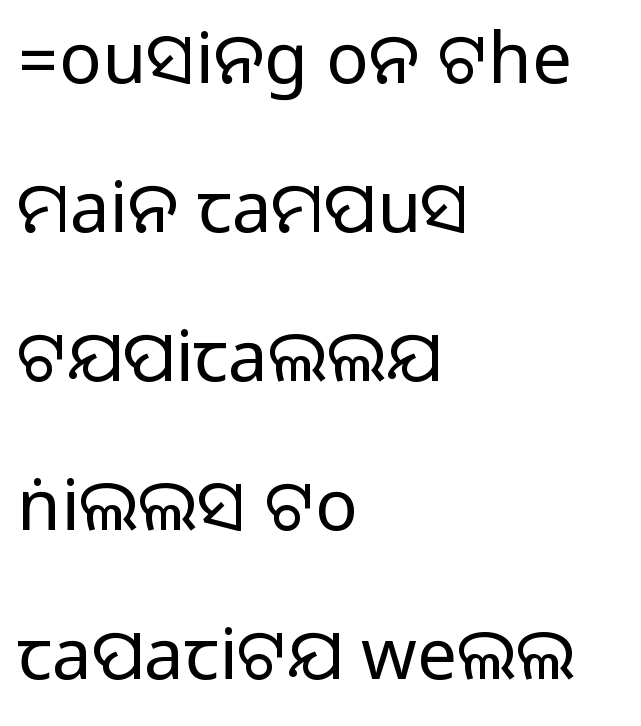
{"serif": "no", "italic": "no", "width": "normal", "stroke_contrast": "medium", "monospaced": "no", "underline": "no", "align": "left", "line_spacing": "loose", "line_spacing_ratio": 2.1, "letter_spacing": "normal", "letter_spacing_em": 0.0, "glyph_px": 71}
